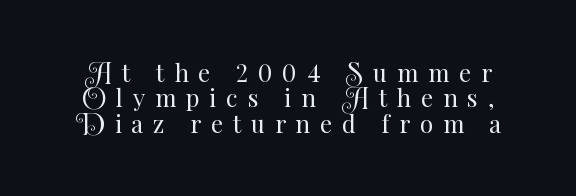
Q: Is the text bold? A: No.
Q: Is the text italic (slanted)? A: No, it is upright.
Q: Is the text underlined? A: No.
Q: Is the spacing between letters normal or unusually wide? A: Unusually wide.
Q: Is the spacing between lines tight, normal or loose? A: Tight.
